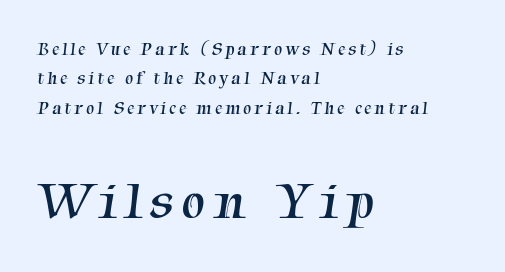
{"serif": "yes", "bold": "no", "weight": "regular", "width": "normal", "stroke_contrast": "medium", "x_height": "medium", "monospaced": "no", "underline": "no", "align": "left", "line_spacing": "normal", "line_spacing_ratio": 1.63, "larger_block": "second", "size_ratio": 2.94, "glyph_px": 53}
